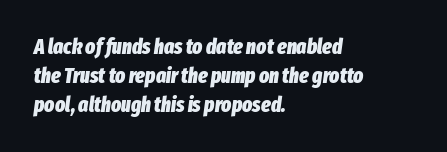
The image shows 21 px bold type, italic (leaning right); set left-aligned, normal line spacing (1.37x), normal letter spacing, not underlined.
